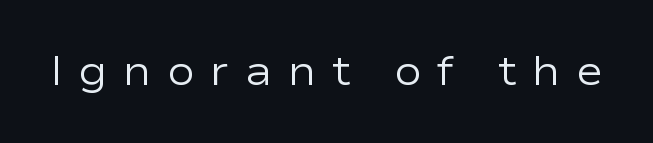
The image shows 41 px regular-weight, wide sans-serif type, upright; set unusually wide letter spacing (+0.38 em), not underlined; low stroke contrast and a medium x-height.
